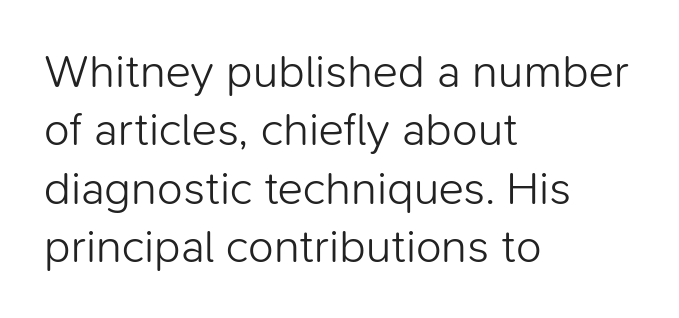
One-word summary of the alignment: left. Is the type heavy? It reads as light-to-regular instead. Ascenders rise straight up at ninety degrees. The zone under the glyphs is completely vacant.
